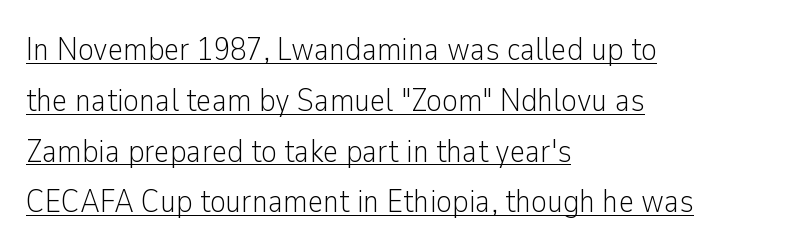
{"serif": "no", "italic": "no", "bold": "no", "weight": "light", "width": "condensed", "stroke_contrast": "low", "x_height": "medium", "monospaced": "no", "underline": "yes", "align": "left", "line_spacing": "normal", "line_spacing_ratio": 1.54, "letter_spacing": "normal", "letter_spacing_em": 0.0, "glyph_px": 33}
